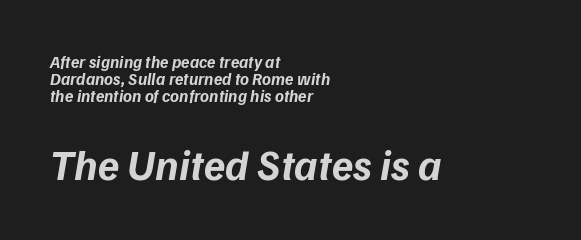
This rendering features lettering with no underline. The glyphs have the mass of a bold cut. Here the designer chose a conventional face with non-uniform glyph widths. Successive baselines arrive quickly, one right under another.
